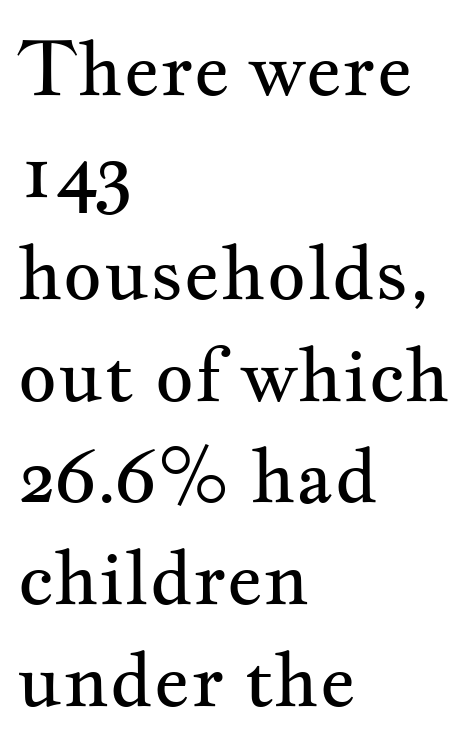
Q: Is the text bold? A: No.
Q: Is the text italic (slanted)? A: No, it is upright.
Q: Is the typeface a serif or a sans-serif typeface? A: Serif.
Q: Is the text underlined? A: No.
Q: How is the paragraph aligned? A: Left-aligned.
Q: Is the spacing between letters normal or unusually wide? A: Normal.
Q: Is the spacing between lines tight, normal or loose? A: Normal.
Q: Width (condensed, normal, or wide)? A: Wide.
Q: Stroke contrast? A: Medium.
Q: x-height? A: Small.
Q: Monospaced? A: No.
